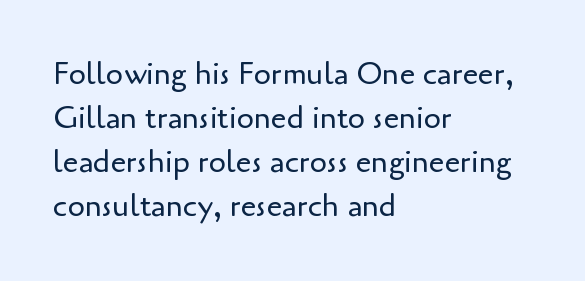
Q: Is the text bold? A: No.
Q: Is the text italic (slanted)? A: No, it is upright.
Q: Is the typeface a serif or a sans-serif typeface? A: Sans-serif.
Q: Is the text underlined? A: No.
Q: How is the paragraph aligned? A: Left-aligned.
Q: Is the spacing between letters normal or unusually wide? A: Normal.
Q: Is the spacing between lines tight, normal or loose? A: Normal.
Q: Width (condensed, normal, or wide)? A: Normal.
Q: Stroke contrast? A: Low.
Q: x-height? A: Small.
Q: Monospaced? A: No.
